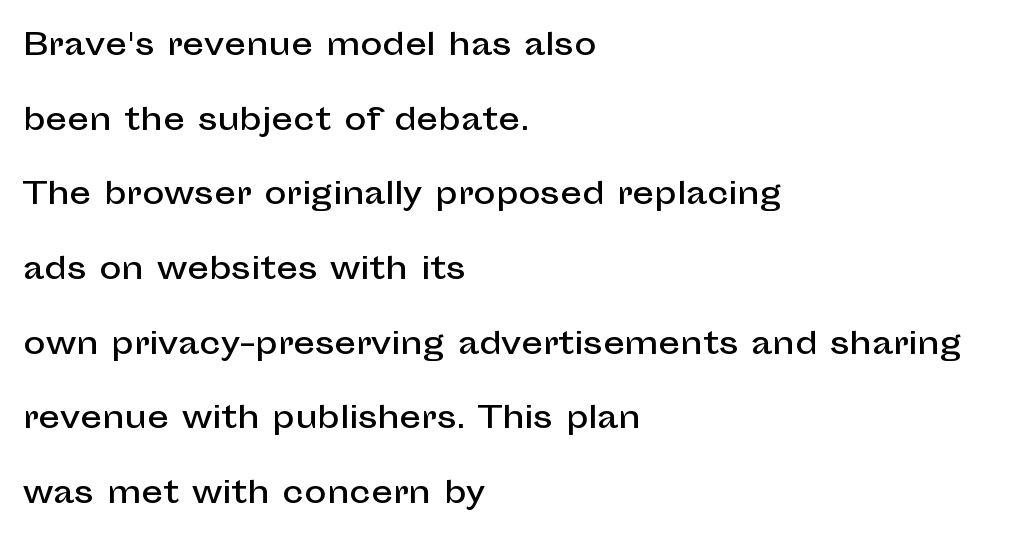
Q: Is the text italic (slanted)? A: No, it is upright.
Q: Is the typeface a serif or a sans-serif typeface? A: Sans-serif.
Q: Is the text underlined? A: No.
Q: How is the paragraph aligned? A: Left-aligned.
Q: Is the spacing between letters normal or unusually wide? A: Normal.
Q: Is the spacing between lines tight, normal or loose? A: Loose.
Q: Width (condensed, normal, or wide)? A: Normal.
Q: Stroke contrast? A: Low.
Q: x-height? A: Medium.
Q: Monospaced? A: No.
